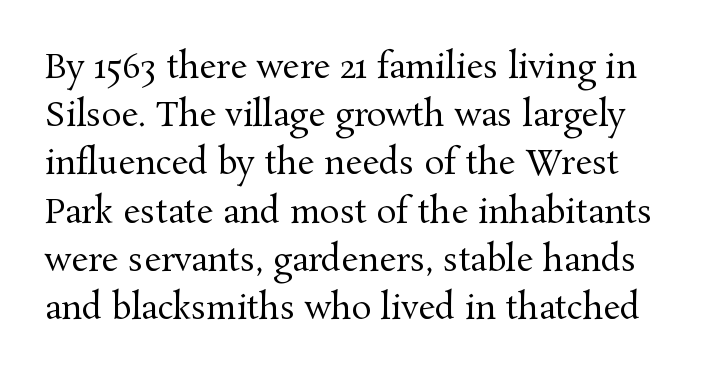
Q: Is the text bold? A: No.
Q: Is the text italic (slanted)? A: No, it is upright.
Q: Is the typeface a serif or a sans-serif typeface? A: Serif.
Q: Is the text underlined? A: No.
Q: Is the spacing between letters normal or unusually wide? A: Normal.
Q: Is the spacing between lines tight, normal or loose? A: Normal.
Q: Width (condensed, normal, or wide)? A: Normal.
Q: Stroke contrast? A: Medium.
Q: x-height? A: Medium.
Q: Monospaced? A: No.
